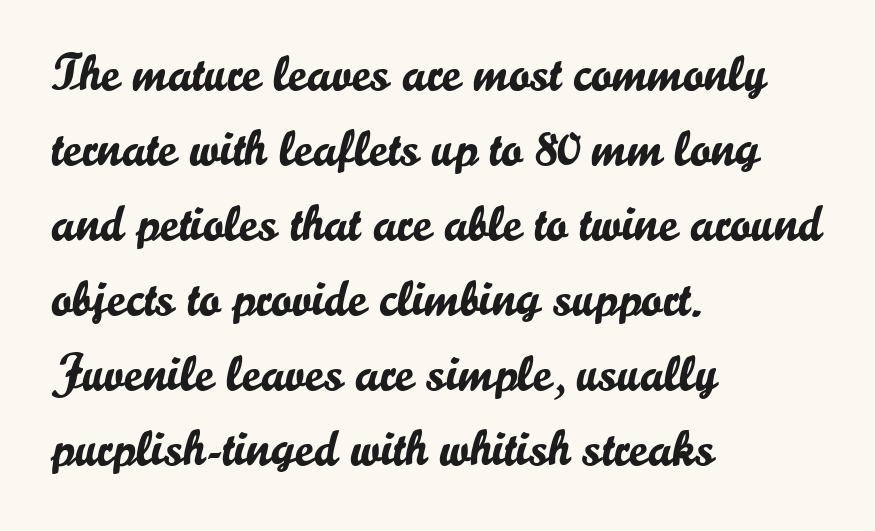
Q: Is the text italic (slanted)? A: Yes.
Q: Is the typeface a serif or a sans-serif typeface? A: Sans-serif.
Q: Is the text underlined? A: No.
Q: How is the paragraph aligned? A: Left-aligned.
Q: Is the spacing between letters normal or unusually wide? A: Normal.
Q: Is the spacing between lines tight, normal or loose? A: Normal.
Q: Width (condensed, normal, or wide)? A: Normal.
Q: Stroke contrast? A: Low.
Q: x-height? A: Small.
Q: Monospaced? A: No.
